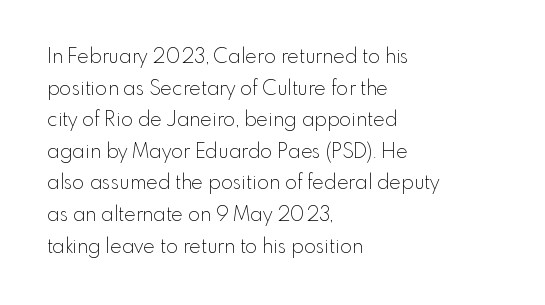
The image shows 20 px text type, upright; set left-aligned, normal line spacing (1.58x), normal letter spacing, not underlined.
